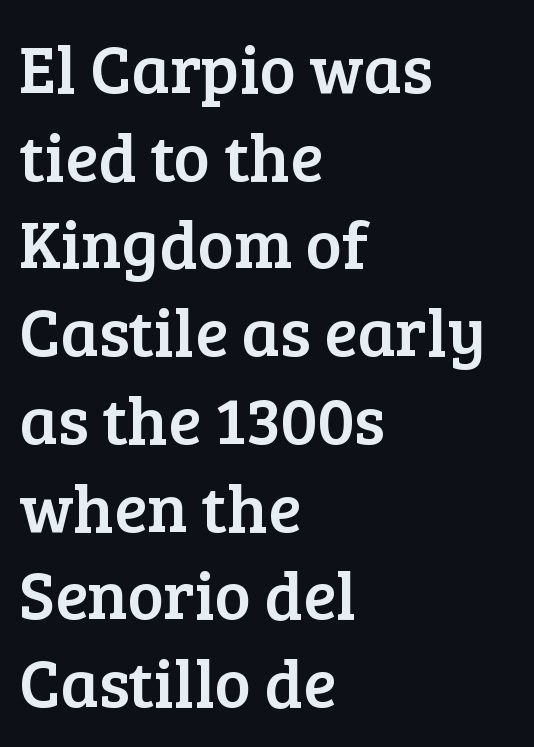
{"serif": "yes", "italic": "no", "width": "normal", "stroke_contrast": "low", "x_height": "medium", "monospaced": "no", "underline": "no", "align": "left", "line_spacing": "normal", "line_spacing_ratio": 1.29, "letter_spacing": "normal", "letter_spacing_em": 0.0, "glyph_px": 68}
